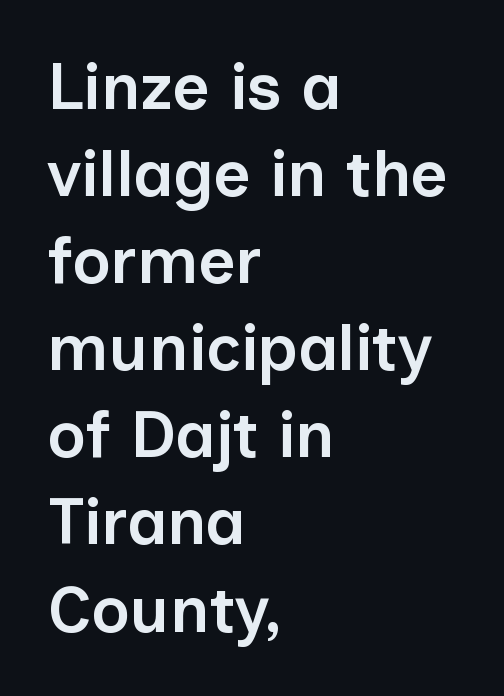
The image shows 65 px semibold sans-serif type, upright; set left-aligned, normal line spacing (1.34x), normal letter spacing, not underlined; low stroke contrast and a medium x-height.
